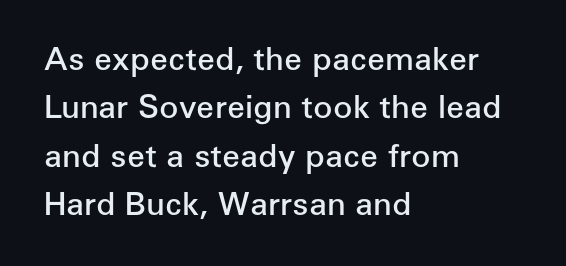
The image shows 32 px semibold sans-serif type, upright; set left-aligned, normal line spacing (1.51x), normal letter spacing, not underlined; low stroke contrast and a medium x-height.
